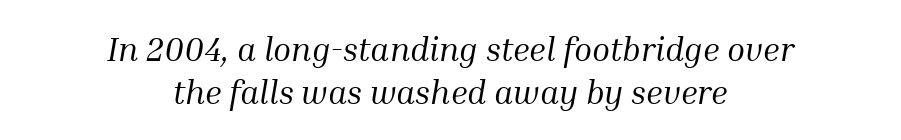
{"serif": "yes", "italic": "yes", "lean": "right", "slant_degrees": 10, "bold": "no", "weight": "regular", "width": "normal", "stroke_contrast": "medium", "x_height": "medium", "monospaced": "no", "underline": "no", "align": "center", "line_spacing": "normal", "line_spacing_ratio": 1.29, "letter_spacing": "normal", "letter_spacing_em": 0.0, "glyph_px": 33}
